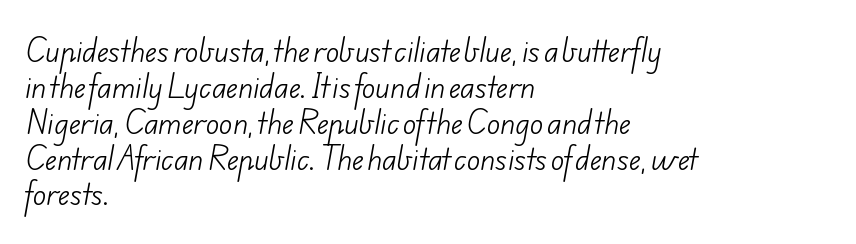
The image shows 28 px light sans-serif type; set left-aligned, normal line spacing (1.28x), normal letter spacing, not underlined; low stroke contrast and a small x-height.
